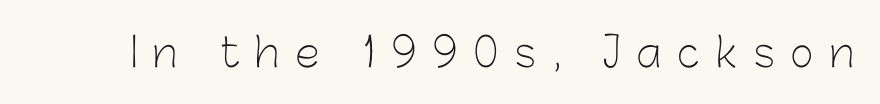
Q: Is the text bold? A: No.
Q: Is the text italic (slanted)? A: No, it is upright.
Q: Is the typeface a serif or a sans-serif typeface? A: Sans-serif.
Q: Is the text underlined? A: No.
Q: Is the spacing between letters normal or unusually wide? A: Unusually wide.
Q: Width (condensed, normal, or wide)? A: Normal.
Q: Stroke contrast? A: Low.
Q: x-height? A: Medium.
Q: Monospaced? A: No.
